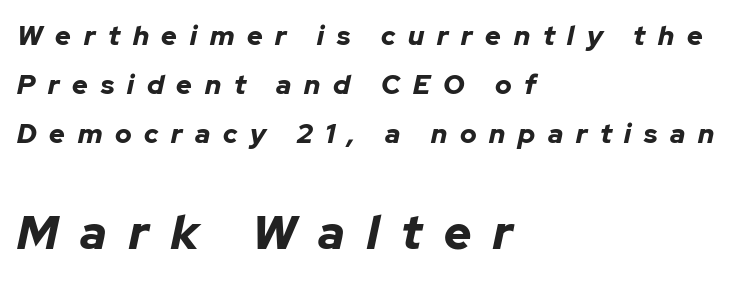
{"italic": "yes", "lean": "right", "slant_degrees": 12, "bold": "yes", "weight": "bold", "width": "normal", "stroke_contrast": "low", "x_height": "medium", "monospaced": "no", "underline": "no", "align": "left", "line_spacing_ratio": 1.81, "letter_spacing": "wide", "letter_spacing_em": 0.47, "larger_block": "second", "size_ratio": 1.74, "glyph_px": 47}
